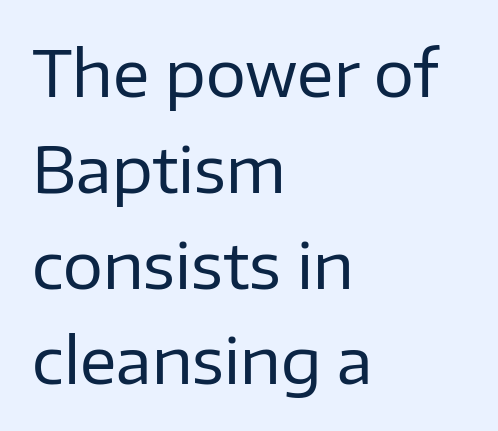
Q: Is the text bold? A: No.
Q: Is the text italic (slanted)? A: No, it is upright.
Q: Is the typeface a serif or a sans-serif typeface? A: Sans-serif.
Q: Is the text underlined? A: No.
Q: How is the paragraph aligned? A: Left-aligned.
Q: Is the spacing between letters normal or unusually wide? A: Normal.
Q: Is the spacing between lines tight, normal or loose? A: Normal.
Q: Width (condensed, normal, or wide)? A: Normal.
Q: Stroke contrast? A: Low.
Q: x-height? A: Medium.
Q: Monospaced? A: No.
